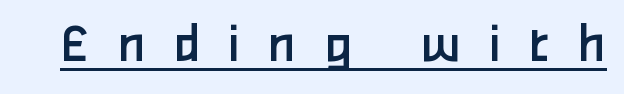
Q: Is the text bold? A: No.
Q: Is the text italic (slanted)? A: No, it is upright.
Q: Is the typeface a serif or a sans-serif typeface? A: Sans-serif.
Q: Is the text underlined? A: Yes.
Q: Is the spacing between letters normal or unusually wide? A: Unusually wide.
Q: Width (condensed, normal, or wide)? A: Normal.
Q: Stroke contrast? A: Low.
Q: x-height? A: Medium.
Q: Monospaced? A: No.
